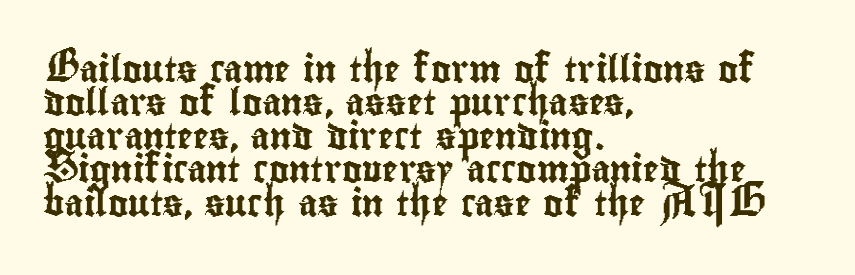
{"italic": "no", "underline": "no", "align": "left", "line_spacing_ratio": 1.24, "letter_spacing": "normal", "letter_spacing_em": 0.0, "glyph_px": 27}
